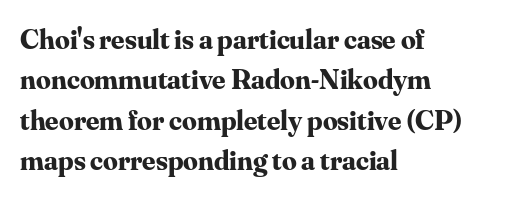
The image shows 29 px bold serif type, upright; set left-aligned, normal line spacing (1.39x), normal letter spacing, not underlined; medium stroke contrast and a small x-height.
